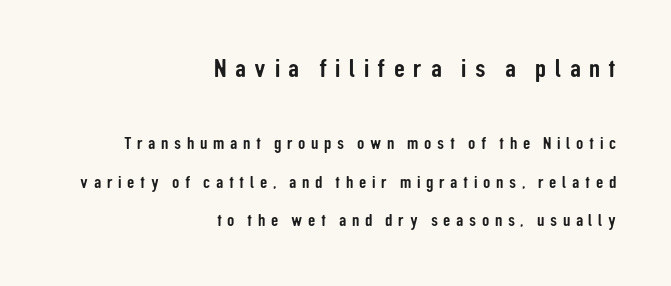
Q: Is the text italic (slanted)? A: No, it is upright.
Q: Is the text underlined? A: No.
Q: How is the paragraph aligned? A: Right-aligned.
Q: Is the spacing between letters normal or unusually wide? A: Unusually wide.
Q: Is the spacing between lines tight, normal or loose? A: Loose.
Q: Which block of text is set in a larger size, the first (top) or the second (bottom)? A: The first (top) one.
